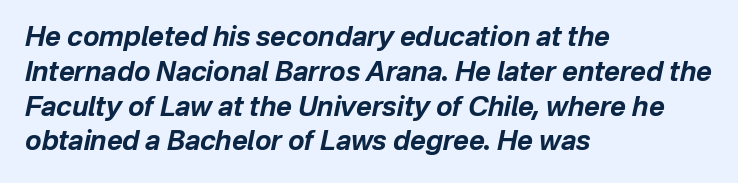
Q: Is the text bold? A: Yes.
Q: Is the text italic (slanted)? A: Yes, it leans right by about 12 degrees.
Q: Is the text underlined? A: No.
Q: How is the paragraph aligned? A: Left-aligned.
Q: Is the spacing between letters normal or unusually wide? A: Normal.
Q: Is the spacing between lines tight, normal or loose? A: Normal.
